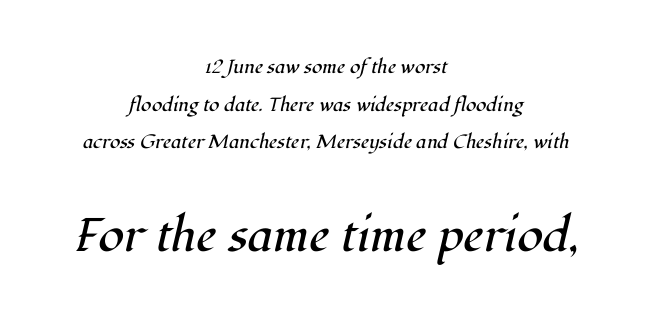
{"serif": "yes", "italic": "yes", "lean": "right", "slant_degrees": 12, "bold": "no", "weight": "regular", "width": "normal", "stroke_contrast": "high", "x_height": "medium", "monospaced": "no", "underline": "no", "align": "center", "line_spacing": "loose", "line_spacing_ratio": 1.98, "letter_spacing": "normal", "letter_spacing_em": 0.0, "larger_block": "second", "size_ratio": 2.47, "glyph_px": 47}
